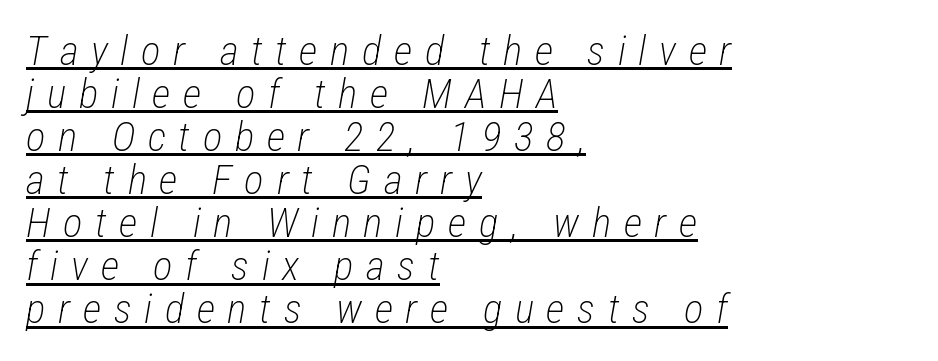
The image shows 41 px light, condensed type, italic (leaning right); set left-aligned, tight line spacing (1.05x), unusually wide letter spacing (+0.31 em), underlined; low stroke contrast and a medium x-height.
